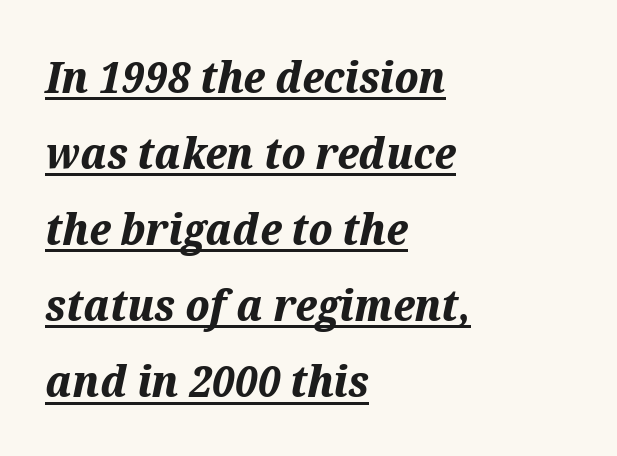
The passage shown is underscored from start to finish. Observe the lean: these are italic letterforms. The letters sit at their default tracking, neither squeezed nor spread. Does the weight exceed regular? Yes, all the way to bold. The passage is arranged the way most books set body copy — flush left. The letters advance in unequal steps, a hallmark of proportional type.
